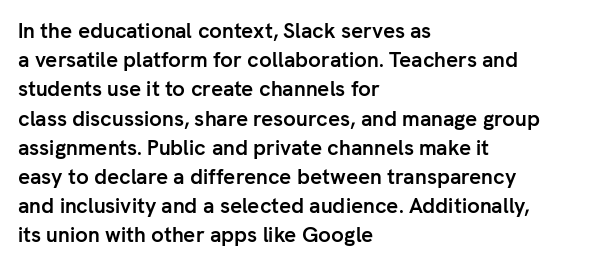
The image shows 21 px bold type, upright; set left-aligned, normal line spacing (1.39x), normal letter spacing, not underlined.
